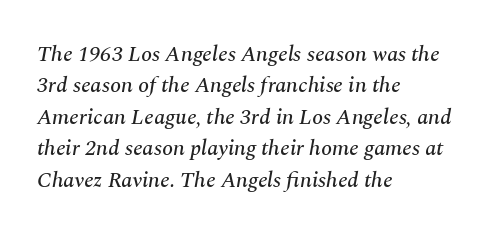
Q: Is the text italic (slanted)? A: Yes, it leans right by about 10 degrees.
Q: Is the text underlined? A: No.
Q: How is the paragraph aligned? A: Left-aligned.
Q: Is the spacing between letters normal or unusually wide? A: Normal.
Q: Is the spacing between lines tight, normal or loose? A: Normal.
